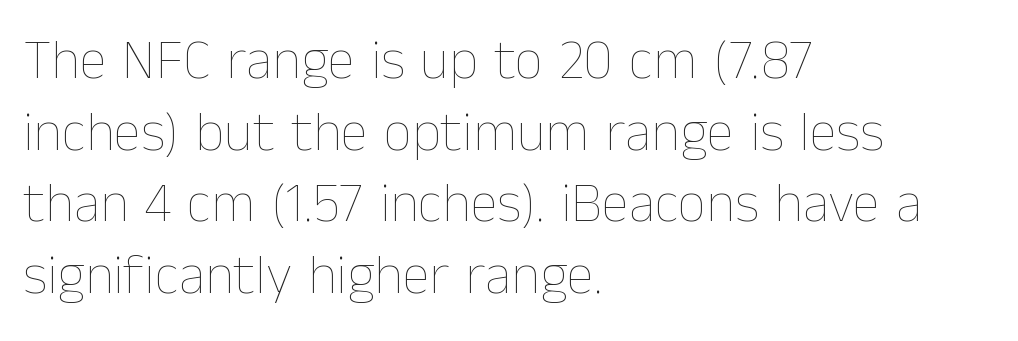
Q: Is the text bold? A: No.
Q: Is the text italic (slanted)? A: No, it is upright.
Q: Is the text underlined? A: No.
Q: How is the paragraph aligned? A: Left-aligned.
Q: Is the spacing between letters normal or unusually wide? A: Normal.
Q: Is the spacing between lines tight, normal or loose? A: Normal.
Q: Width (condensed, normal, or wide)? A: Normal.
Q: Stroke contrast? A: Low.
Q: x-height? A: Medium.
Q: Monospaced? A: No.
